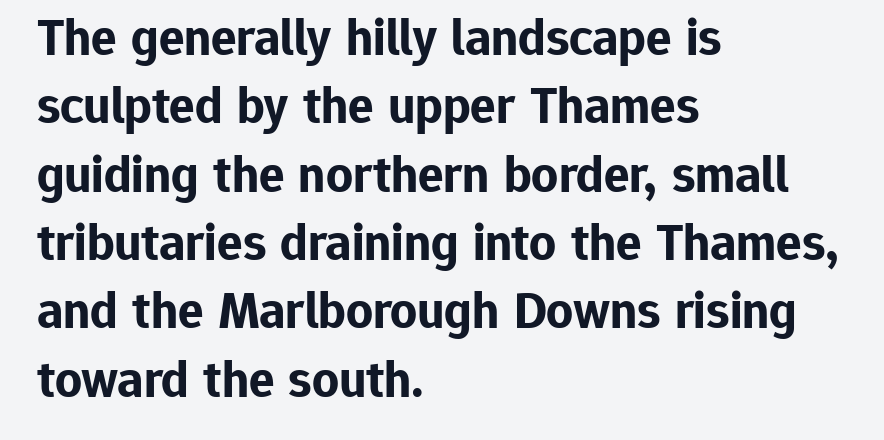
{"serif": "no", "italic": "no", "bold": "yes", "weight": "bold", "width": "normal", "stroke_contrast": "low", "x_height": "medium", "monospaced": "no", "underline": "no", "align": "left", "line_spacing": "normal", "line_spacing_ratio": 1.29, "letter_spacing": "normal", "letter_spacing_em": 0.0, "glyph_px": 53}
